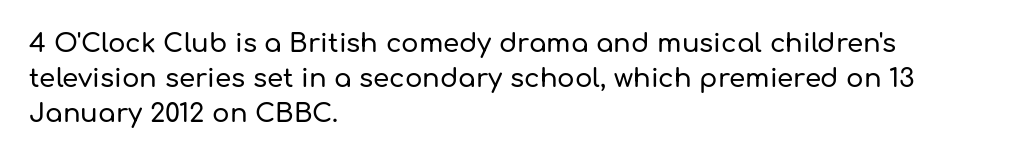
Q: Is the text italic (slanted)? A: No, it is upright.
Q: Is the text underlined? A: No.
Q: How is the paragraph aligned? A: Left-aligned.
Q: Is the spacing between letters normal or unusually wide? A: Normal.
Q: Is the spacing between lines tight, normal or loose? A: Normal.
